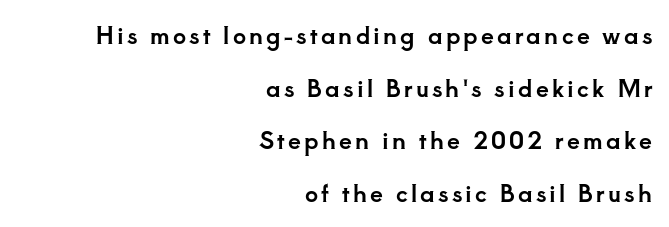
The image shows 23 px text type, upright; set right-aligned, loose line spacing (2.29x), not underlined.
